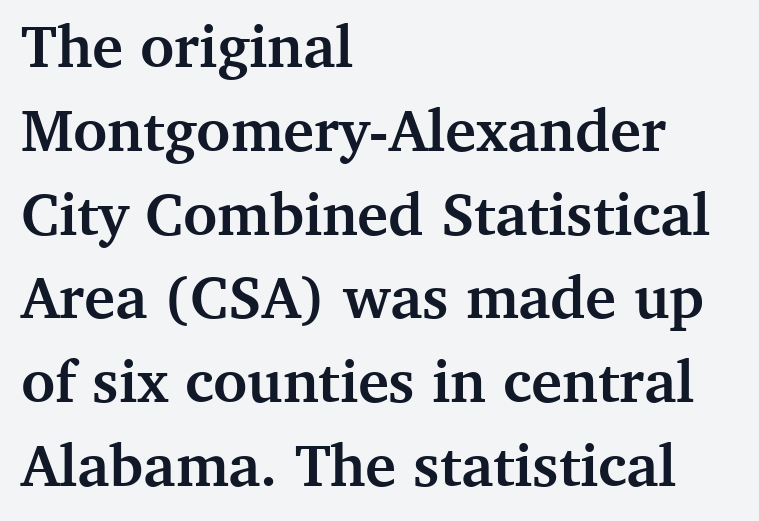
The space between consecutive lines is moderate. Teacher's note: observe the even left margin — that is flush-left alignment. Characters remain perfectly vertical along every line. You'd pick this weight for a headline — it's a proper bold.
